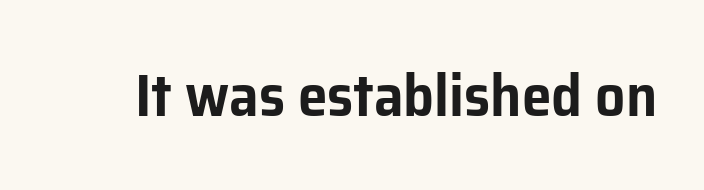
The tracking reads as untouched default to a designer's eye. What kind of face is this? One without serifs — a sans. In terms of posture, this sample is upright. Rule under the text: the space is simply empty. You could not count columns in this text — the font is proportionally spaced.
